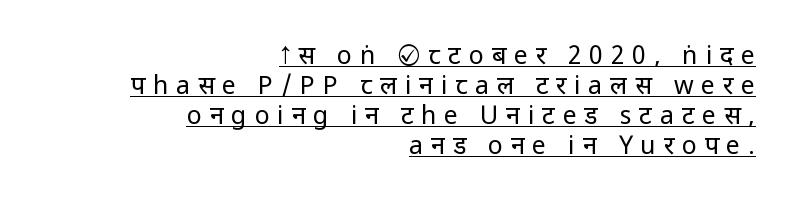
Q: Is the text bold? A: No.
Q: Is the text italic (slanted)? A: No, it is upright.
Q: Is the text underlined? A: Yes.
Q: How is the paragraph aligned? A: Right-aligned.
Q: Is the spacing between letters normal or unusually wide? A: Unusually wide.
